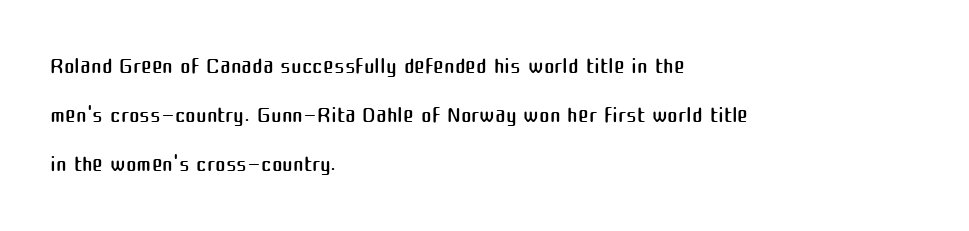
The image shows 32 px regular-weight sans-serif type, upright; set left-aligned, normal line spacing (1.53x), normal letter spacing, not underlined; medium stroke contrast and a medium x-height.
